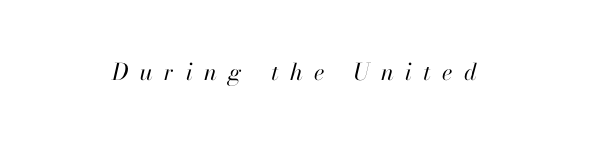
Q: Is the text bold? A: No.
Q: Is the text italic (slanted)? A: Yes, it leans right by about 13 degrees.
Q: Is the text underlined? A: No.
Q: Is the spacing between letters normal or unusually wide? A: Unusually wide.
